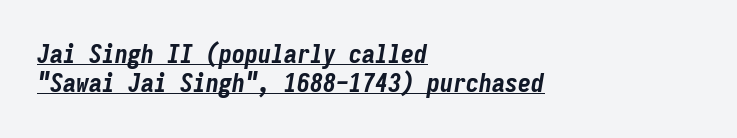
The sample's only ornament is a line tracing under the words. The font's italic variant was chosen for this text. Leading: reduced. This is heavy type, rendered in bold.
